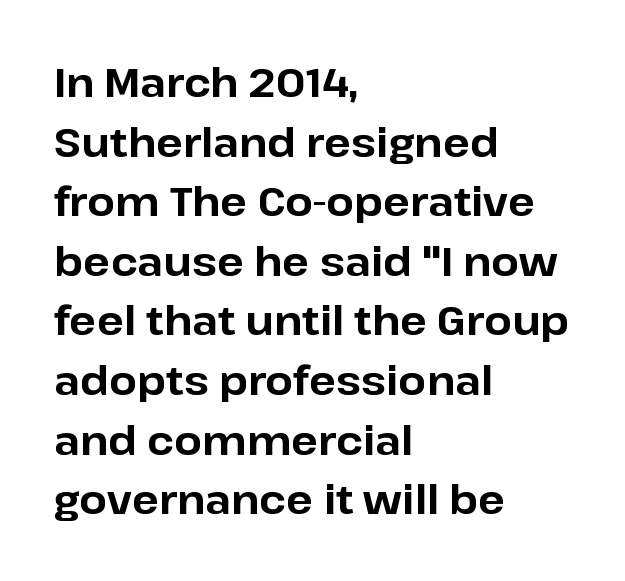
This sample uses a sans-serif face. Proportional: the letters do not fall into vertical columns. How would I describe the line gaps? Plain and ordinary. Rendered with straight, roman letterforms. Casual observation: everything's shoved over to the left.
